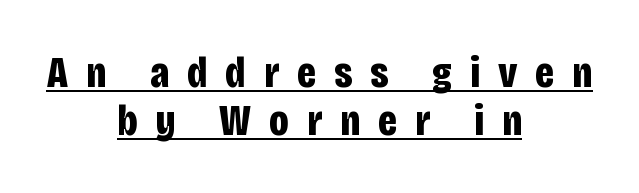
The image shows 44 px bold, condensed sans-serif type, upright; set centered, tight line spacing (1.09x), unusually wide letter spacing (+0.41 em), underlined; low stroke contrast and a large x-height.
